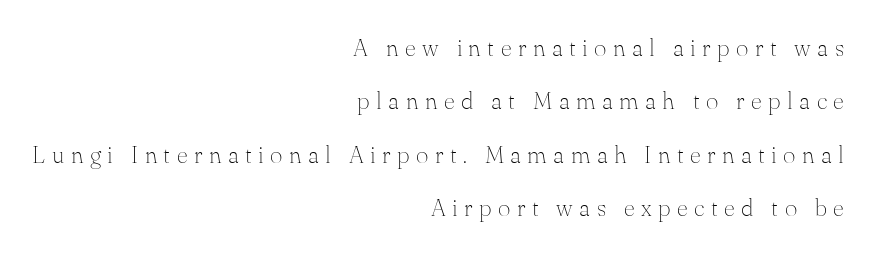
Q: Is the text bold? A: No.
Q: Is the text italic (slanted)? A: No, it is upright.
Q: Is the text underlined? A: No.
Q: How is the paragraph aligned? A: Right-aligned.
Q: Is the spacing between letters normal or unusually wide? A: Unusually wide.
Q: Is the spacing between lines tight, normal or loose? A: Loose.
